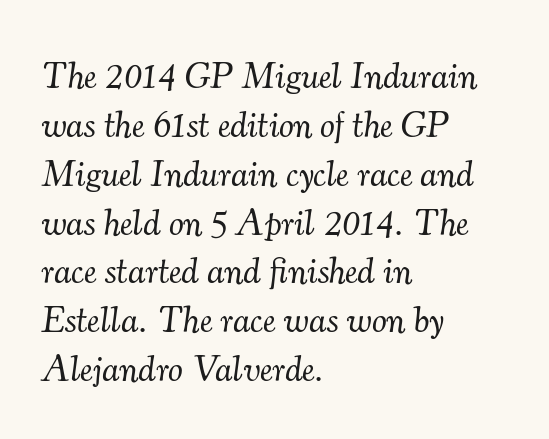
The letters sit at their default tracking, neither squeezed nor spread. The typography opts for an oblique posture over an upright one. Baseline-to-baseline distance is the conventional proportion of letter height. Serif or sans? Serif — the stroke terminals have little feet.
